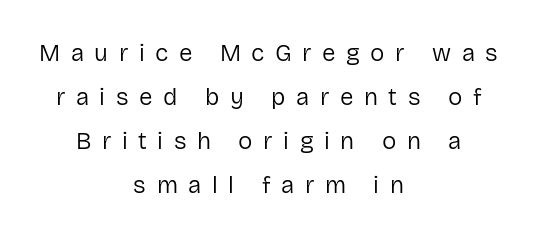
Unmarked baselines from the first word to the last. The horizontal fit of the characters is loose and conspicuously gappy. Every row of glyphs is offset so its center matches the block's center. The weight tops out at a normal text grade.
